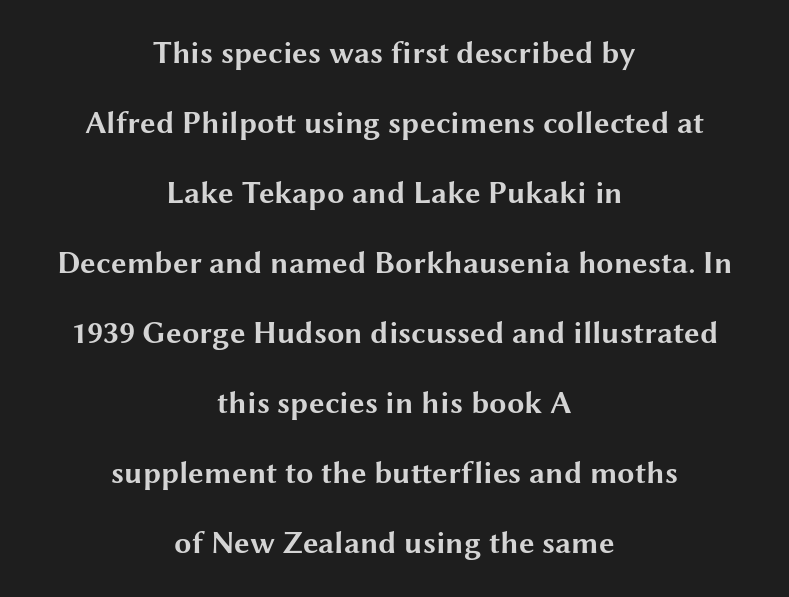
{"serif": "no", "italic": "no", "bold": "yes", "weight": "bold", "width": "wide", "stroke_contrast": "medium", "x_height": "medium", "monospaced": "no", "underline": "no", "align": "center", "line_spacing": "loose", "line_spacing_ratio": 2.26, "letter_spacing": "normal", "letter_spacing_em": 0.0, "glyph_px": 31}
